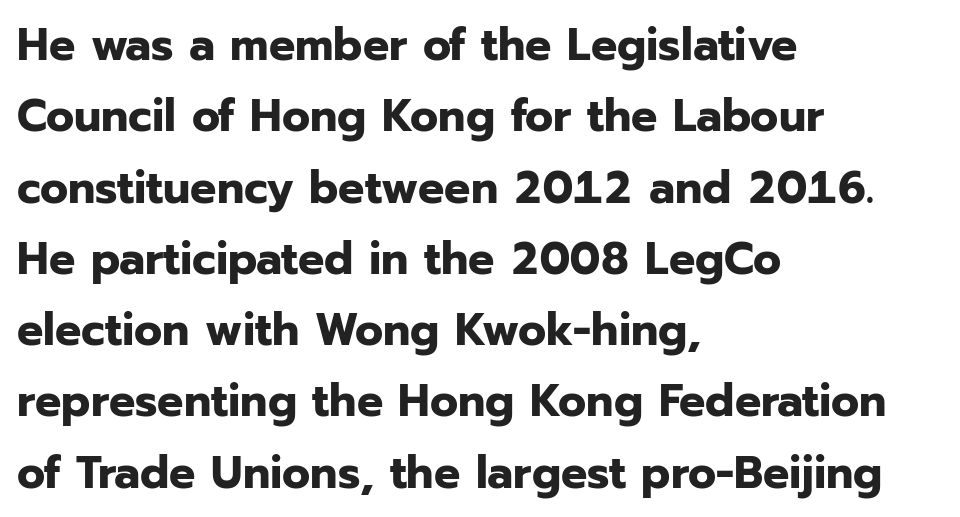
Q: Is the text bold? A: Yes.
Q: Is the text italic (slanted)? A: No, it is upright.
Q: Is the typeface a serif or a sans-serif typeface? A: Sans-serif.
Q: Is the text underlined? A: No.
Q: How is the paragraph aligned? A: Left-aligned.
Q: Is the spacing between letters normal or unusually wide? A: Normal.
Q: Is the spacing between lines tight, normal or loose? A: Normal.
Q: Width (condensed, normal, or wide)? A: Normal.
Q: Stroke contrast? A: Low.
Q: x-height? A: Medium.
Q: Monospaced? A: No.
